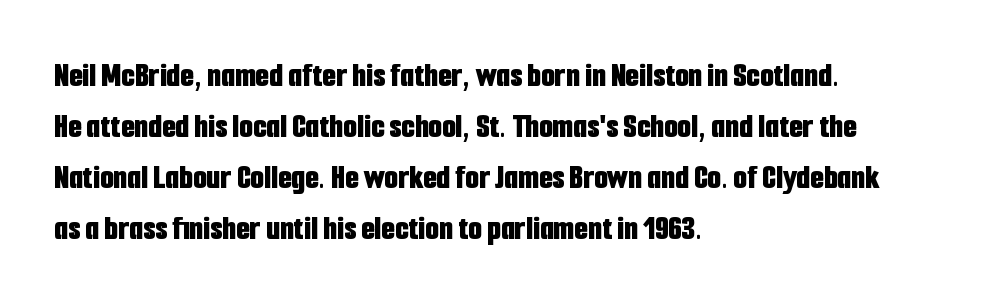
Q: Is the text bold? A: Yes.
Q: Is the text italic (slanted)? A: No, it is upright.
Q: Is the typeface a serif or a sans-serif typeface? A: Sans-serif.
Q: Is the text underlined? A: No.
Q: How is the paragraph aligned? A: Left-aligned.
Q: Is the spacing between letters normal or unusually wide? A: Normal.
Q: Is the spacing between lines tight, normal or loose? A: Normal.
Q: Width (condensed, normal, or wide)? A: Condensed.
Q: Stroke contrast? A: Low.
Q: x-height? A: Medium.
Q: Monospaced? A: No.
